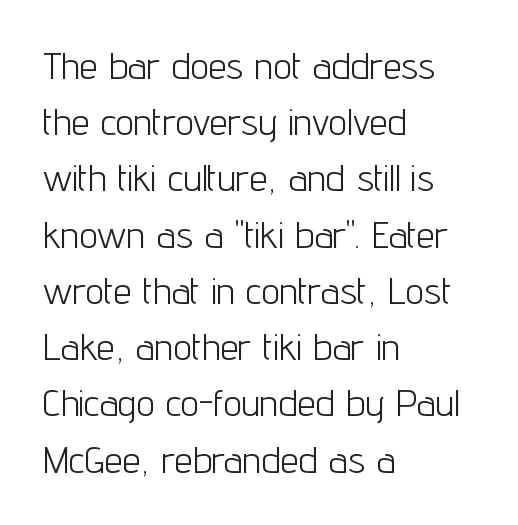
The image shows 37 px light, condensed sans-serif type, upright; set left-aligned, normal line spacing (1.52x), normal letter spacing, not underlined; low stroke contrast and a medium x-height.
